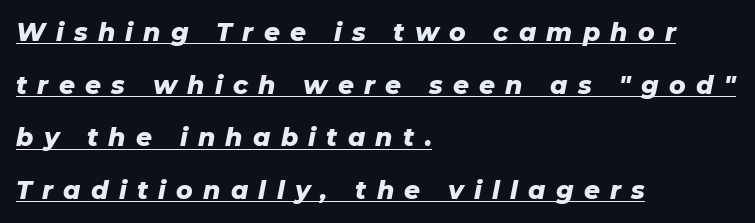
{"italic": "yes", "lean": "right", "slant_degrees": 11, "bold": "yes", "underline": "yes", "align": "left", "line_spacing": "loose", "line_spacing_ratio": 2.11, "letter_spacing": "wide", "letter_spacing_em": 0.41, "glyph_px": 25}
